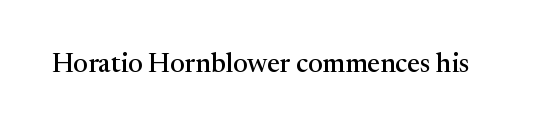
The image shows 27 px text type, upright; set normal letter spacing, not underlined.
